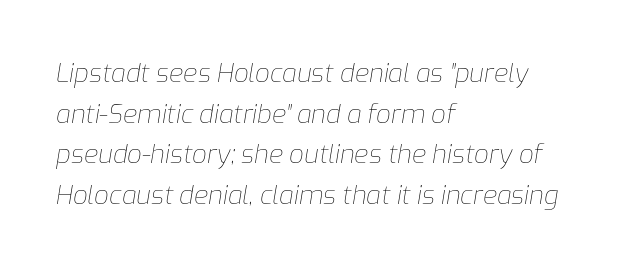
{"italic": "yes", "lean": "right", "slant_degrees": 9, "bold": "no", "underline": "no", "align": "left", "line_spacing": "normal", "line_spacing_ratio": 1.56, "letter_spacing": "normal", "letter_spacing_em": 0.0, "glyph_px": 26}
